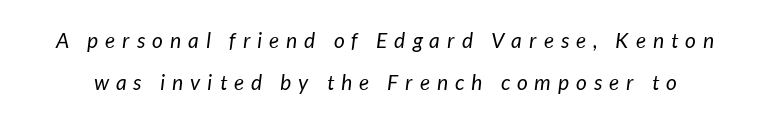
Substantial extra tracking has been applied to these lines. Baseline-to-baseline distance is far greater than the letter height. Stroke mass is kept to a normal reading level or below. Letters rest on an invisible, unmarked baseline.
